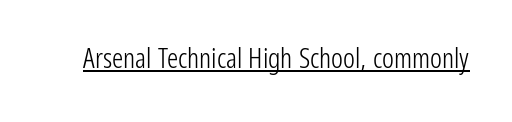
{"serif": "no", "italic": "no", "bold": "no", "weight": "light", "width": "condensed", "stroke_contrast": "low", "x_height": "medium", "monospaced": "no", "underline": "yes", "letter_spacing": "normal", "letter_spacing_em": 0.0, "glyph_px": 28}
